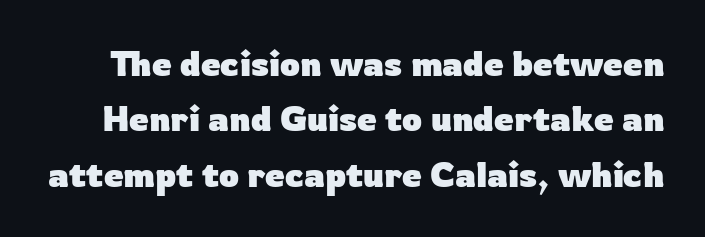
The letters advance in unequal steps, a hallmark of proportional type. A typesetter would mark this as roman, not italic. The type family on display is of the sans-serif kind. The line texture is even and compact thanks to regular tracking. The vertical gap from one line to the next is medium. Plain, unruled lines of type.
